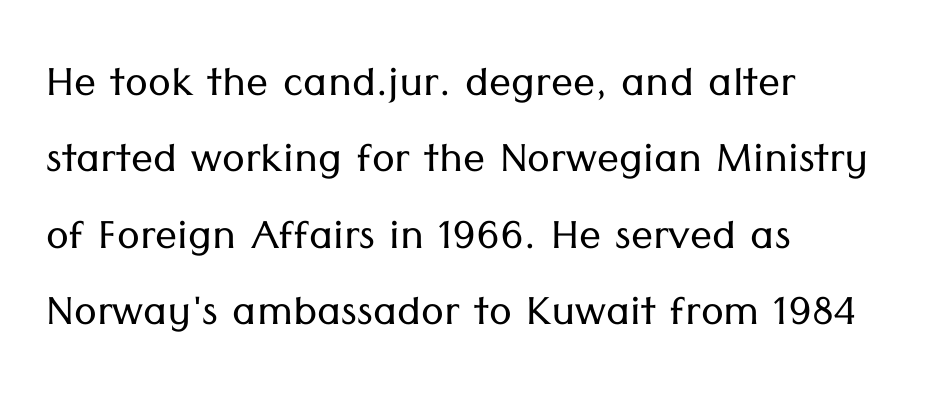
Q: Is the text bold? A: No.
Q: Is the text italic (slanted)? A: No, it is upright.
Q: Is the typeface a serif or a sans-serif typeface? A: Sans-serif.
Q: Is the text underlined? A: No.
Q: How is the paragraph aligned? A: Left-aligned.
Q: Is the spacing between letters normal or unusually wide? A: Normal.
Q: Is the spacing between lines tight, normal or loose? A: Normal.
Q: Width (condensed, normal, or wide)? A: Normal.
Q: Stroke contrast? A: Low.
Q: x-height? A: Medium.
Q: Monospaced? A: No.
